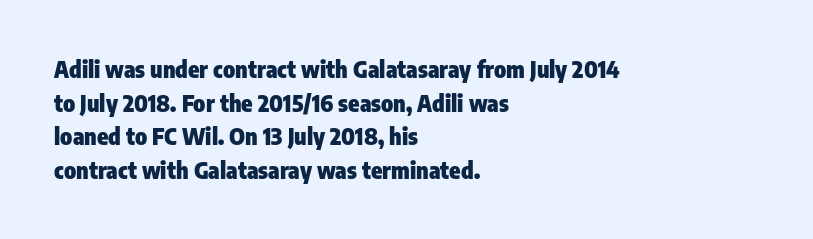
Each line starts at the same left margin while the right side varies. One glance says typical: line gaps are just what's usual. Nope, not italic — everything's standing straight. Plenty of ink on the page — the face is bold.
